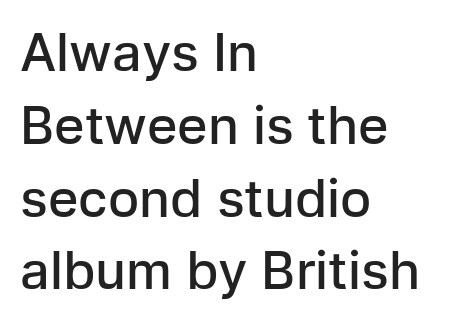
Q: Is the text bold? A: Semi-bold.
Q: Is the text italic (slanted)? A: No, it is upright.
Q: Is the typeface a serif or a sans-serif typeface? A: Sans-serif.
Q: Is the text underlined? A: No.
Q: How is the paragraph aligned? A: Left-aligned.
Q: Is the spacing between letters normal or unusually wide? A: Normal.
Q: Is the spacing between lines tight, normal or loose? A: Normal.
Q: Width (condensed, normal, or wide)? A: Normal.
Q: Stroke contrast? A: Low.
Q: x-height? A: Medium.
Q: Monospaced? A: No.
